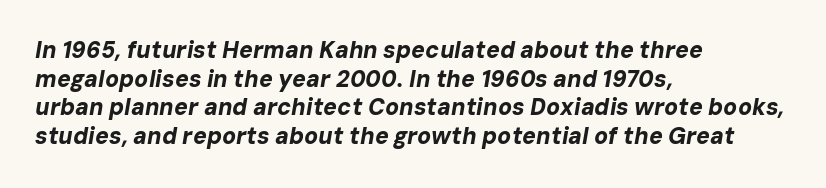
Q: Is the text bold? A: Yes.
Q: Is the text italic (slanted)? A: Yes, it leans right by about 10 degrees.
Q: Is the text underlined? A: No.
Q: How is the paragraph aligned? A: Left-aligned.
Q: Is the spacing between letters normal or unusually wide? A: Normal.
Q: Is the spacing between lines tight, normal or loose? A: Normal.
